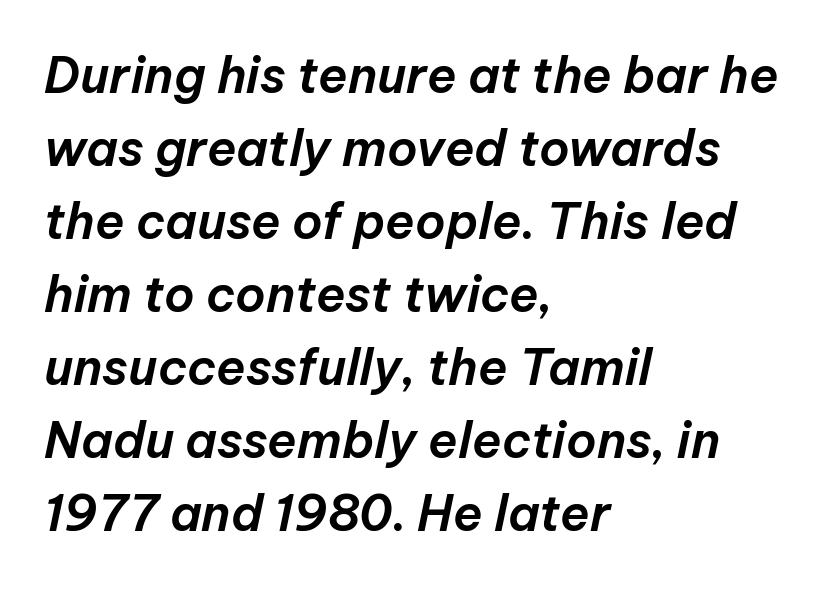
Q: Is the text italic (slanted)? A: Yes, it leans right by about 12 degrees.
Q: Is the text underlined? A: No.
Q: How is the paragraph aligned? A: Left-aligned.
Q: Is the spacing between letters normal or unusually wide? A: Normal.
Q: Is the spacing between lines tight, normal or loose? A: Normal.
Q: Width (condensed, normal, or wide)? A: Normal.
Q: Stroke contrast? A: Low.
Q: x-height? A: Medium.
Q: Monospaced? A: No.
